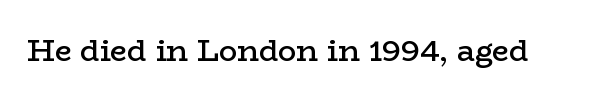
As a designer I'd log this as weight 600, semibold. Does extra space separate the letters? No, they use regular spacing. The type sits square on the baseline with zero lean. Honestly, there is no underline to notice here at all. I'd call this a serif setting — the letters wear small feet. The face used here is proportionally spaced, like ordinary book or web type.
